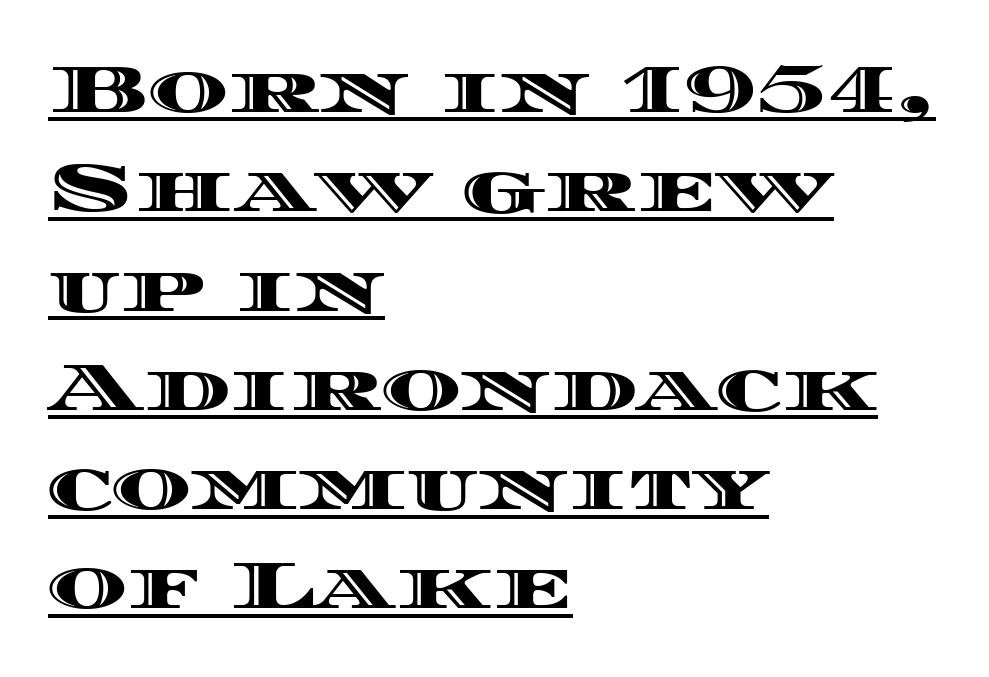
The image shows 68 px wide type, upright; set left-aligned, normal line spacing (1.46x), normal letter spacing, underlined; a large x-height.
